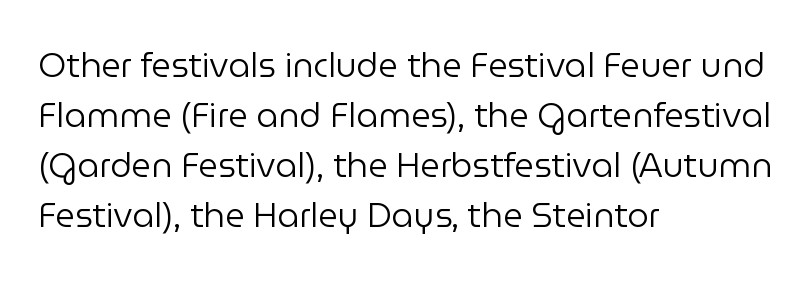
{"serif": "no", "italic": "no", "bold": "no", "weight": "regular", "width": "normal", "stroke_contrast": "low", "x_height": "medium", "monospaced": "no", "underline": "no", "align": "left", "line_spacing": "normal", "line_spacing_ratio": 1.47, "letter_spacing": "normal", "letter_spacing_em": 0.0, "glyph_px": 34}
